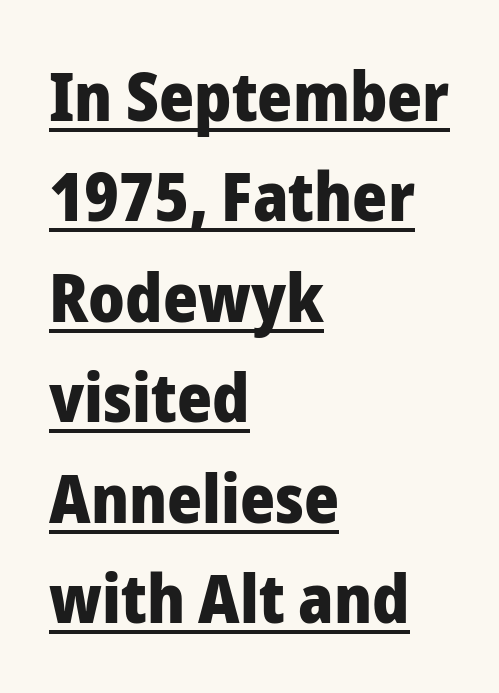
{"serif": "no", "italic": "no", "bold": "yes", "weight": "heavy", "width": "normal", "stroke_contrast": "low", "x_height": "medium", "monospaced": "no", "underline": "yes", "align": "left", "line_spacing": "normal", "line_spacing_ratio": 1.5, "letter_spacing": "normal", "letter_spacing_em": 0.0, "glyph_px": 67}
